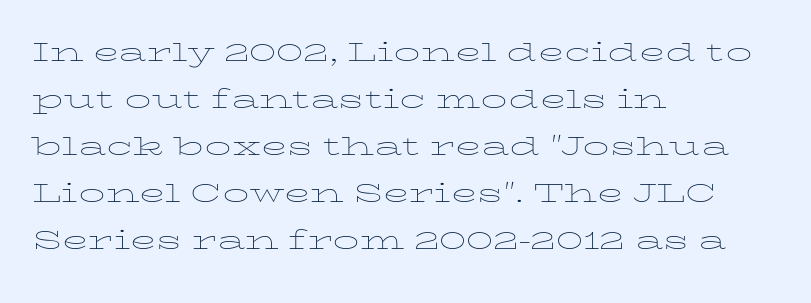
Stem width sits at or under what a default text font uses. Here the glyphs are tracked normally, forming tight word shapes. The lines in this sample share a left origin and differ only in where they stop. Clear beneath every line of the passage. A typesetter would call this proportional, since set widths differ per character. Nope, not italic — everything's standing straight.
